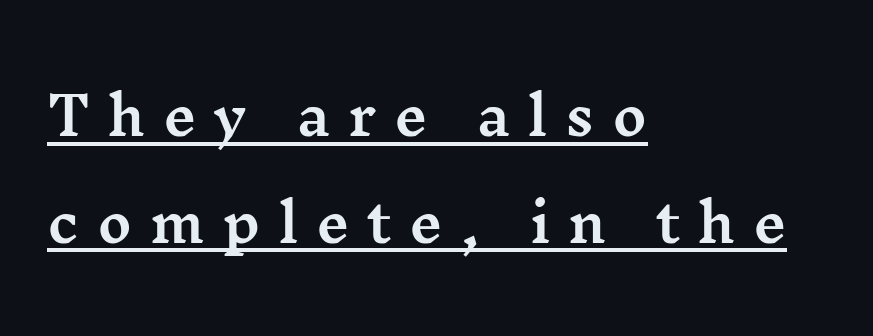
The image shows 52 px wide serif type, upright; set left-aligned, loose line spacing (2.05x), unusually wide letter spacing (+0.34 em), underlined; medium stroke contrast and a medium x-height.
